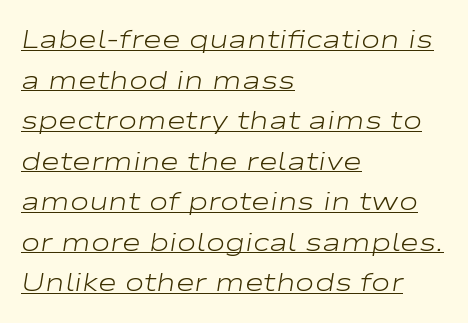
{"italic": "yes", "lean": "right", "slant_degrees": 9, "bold": "no", "underline": "yes", "align": "left", "line_spacing": "normal", "line_spacing_ratio": 1.56, "letter_spacing": "normal", "letter_spacing_em": 0.0, "glyph_px": 26}
